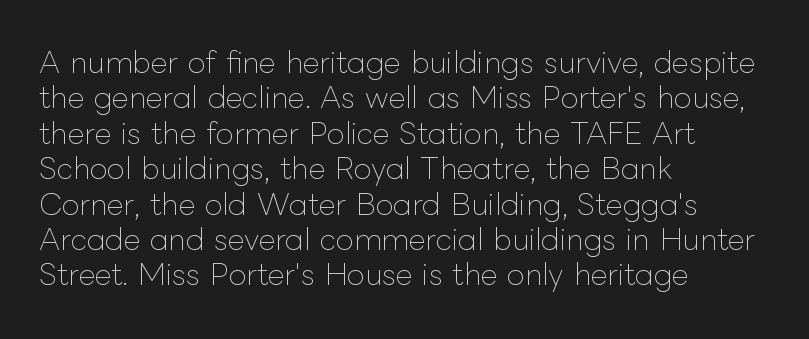
The image shows 29 px thin type, upright; set left-aligned, line spacing 1.22x, normal letter spacing, not underlined; low stroke contrast and a medium x-height.
